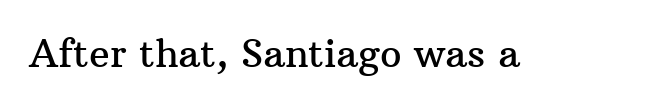
Q: Is the text italic (slanted)? A: No, it is upright.
Q: Is the typeface a serif or a sans-serif typeface? A: Serif.
Q: Is the text underlined? A: No.
Q: Is the spacing between letters normal or unusually wide? A: Normal.
Q: Width (condensed, normal, or wide)? A: Normal.
Q: Stroke contrast? A: Medium.
Q: x-height? A: Medium.
Q: Monospaced? A: No.
